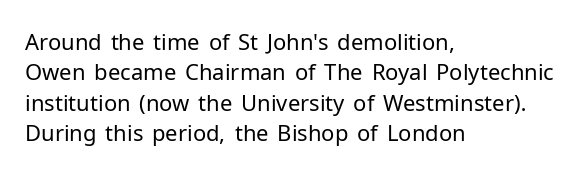
A quiet, ordinary-to-light weight characterises the typeface. The text block is weighted toward the left margin, trailing off unevenly rightward. This rendering leaves character spacing at its baseline value. Characters remain perfectly vertical along every line. The strip under each line holds only bare page.
